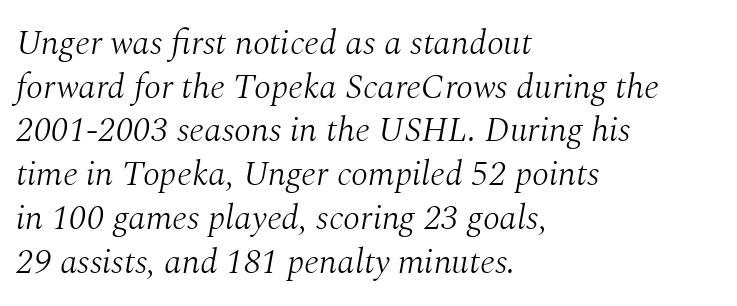
The image shows 35 px light serif type, italic (leaning right); set left-aligned, normal line spacing (1.25x), normal letter spacing, not underlined; medium stroke contrast and a medium x-height.
